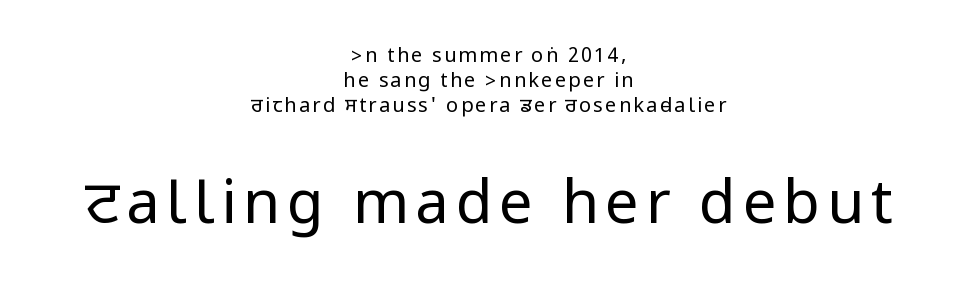
{"serif": "no", "italic": "no", "bold": "no", "weight": "regular", "width": "condensed", "stroke_contrast": "low", "underline": "no", "align": "center", "line_spacing": "normal", "line_spacing_ratio": 1.26, "larger_block": "second", "size_ratio": 3.0, "glyph_px": 60}
